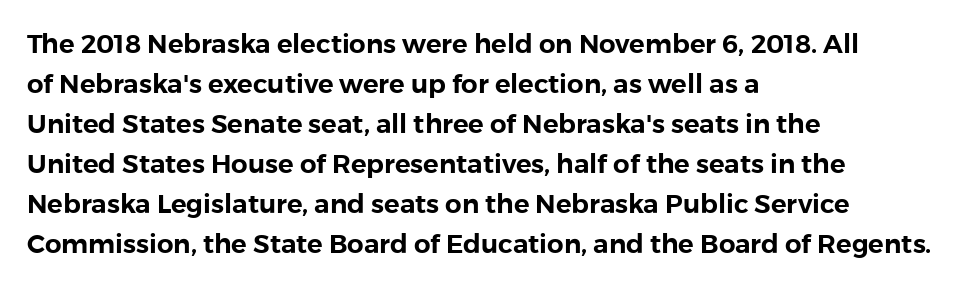
Q: Is the text italic (slanted)? A: No, it is upright.
Q: Is the text underlined? A: No.
Q: How is the paragraph aligned? A: Left-aligned.
Q: Is the spacing between letters normal or unusually wide? A: Normal.
Q: Is the spacing between lines tight, normal or loose? A: Normal.
